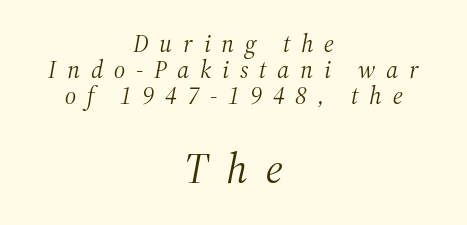
The text carries the slant typical of an italic or oblique font. This reads as an unemphasized weight, regular at the heaviest. Lines of text with bare space underneath. Teacher's note: observe the equal gaps on both sides — that is centered alignment. These lines have a slow, spaced-out rhythm from letter to letter.
